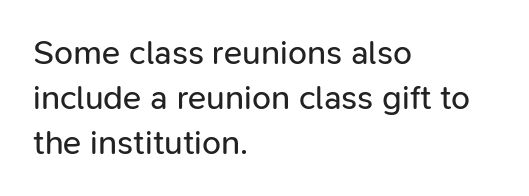
The image shows 34 px regular-weight sans-serif type, upright; set left-aligned, normal line spacing (1.32x), normal letter spacing, not underlined; low stroke contrast and a medium x-height.
